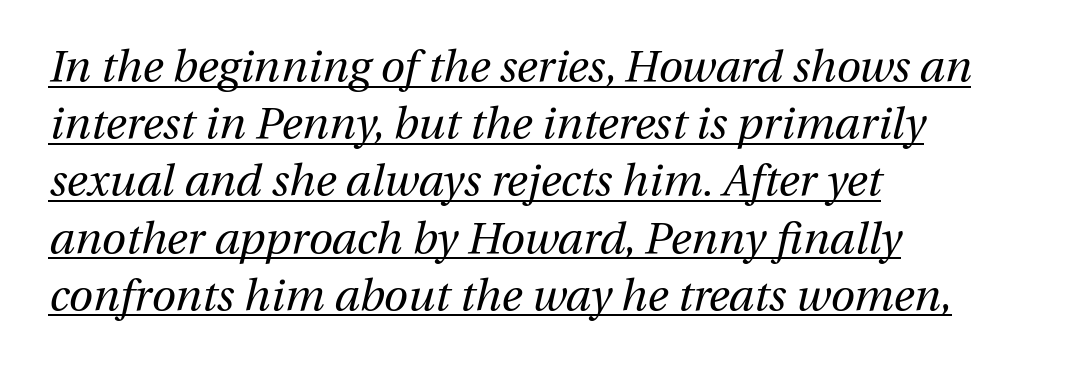
Stems here are at most as thick as an everyday book face. These lines keep a tight, regular rhythm from letter to letter. The rendering uses the underline text-decoration. The rag falls on the right side of this text block.
